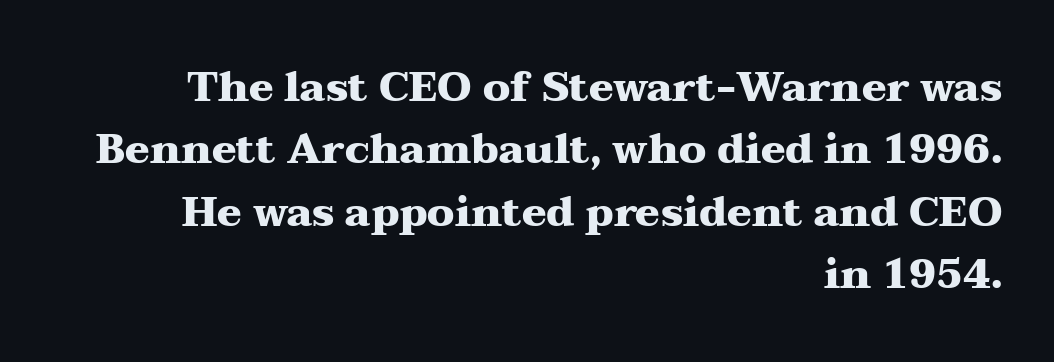
The image shows 41 px heavy, wide serif type, upright; set right-aligned, normal line spacing (1.52x), normal letter spacing, not underlined; medium stroke contrast and a medium x-height.
